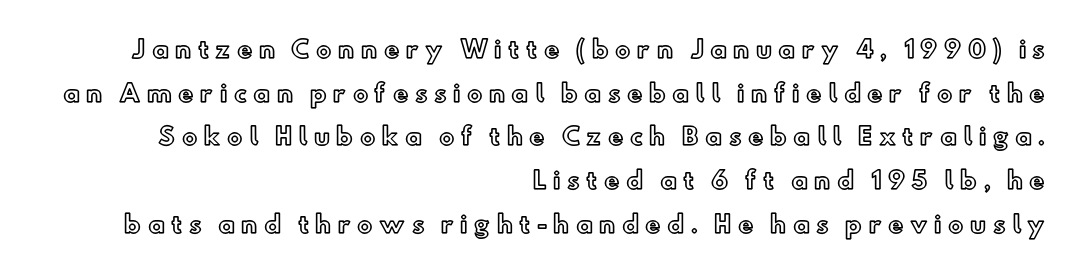
The image shows 23 px text type, upright; set right-aligned, loose line spacing (1.9x), unusually wide letter spacing (+0.28 em), not underlined.
